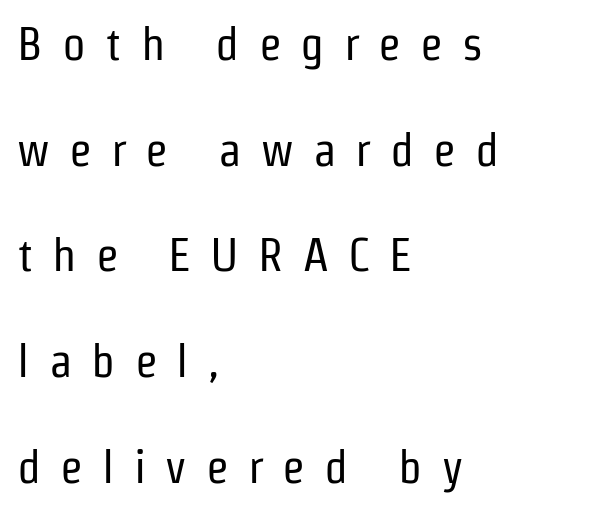
{"serif": "no", "italic": "no", "bold": "no", "weight": "regular", "width": "condensed", "stroke_contrast": "low", "x_height": "medium", "monospaced": "no", "underline": "no", "align": "left", "line_spacing": "loose", "line_spacing_ratio": 2.25, "letter_spacing": "wide", "letter_spacing_em": 0.41, "glyph_px": 47}
